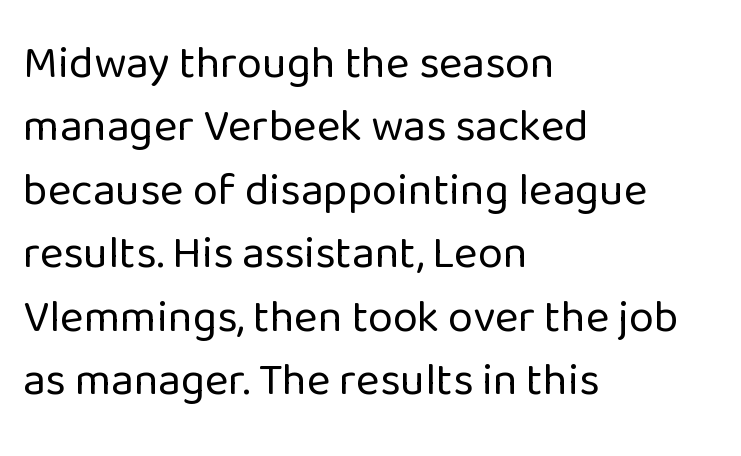
{"serif": "no", "italic": "no", "bold": "no", "weight": "regular", "width": "normal", "stroke_contrast": "low", "x_height": "medium", "monospaced": "no", "underline": "no", "align": "left", "line_spacing": "normal", "line_spacing_ratio": 1.41, "letter_spacing": "normal", "letter_spacing_em": 0.0, "glyph_px": 45}
